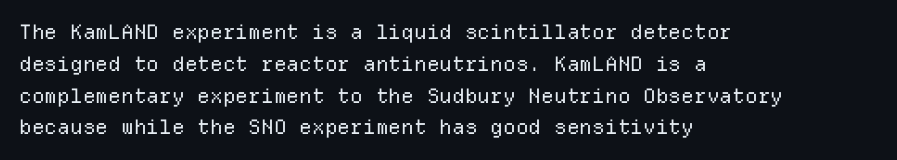
Q: Is the text bold? A: No.
Q: Is the text italic (slanted)? A: No, it is upright.
Q: Is the text underlined? A: No.
Q: How is the paragraph aligned? A: Left-aligned.
Q: Is the spacing between letters normal or unusually wide? A: Normal.
Q: Is the spacing between lines tight, normal or loose? A: Normal.
